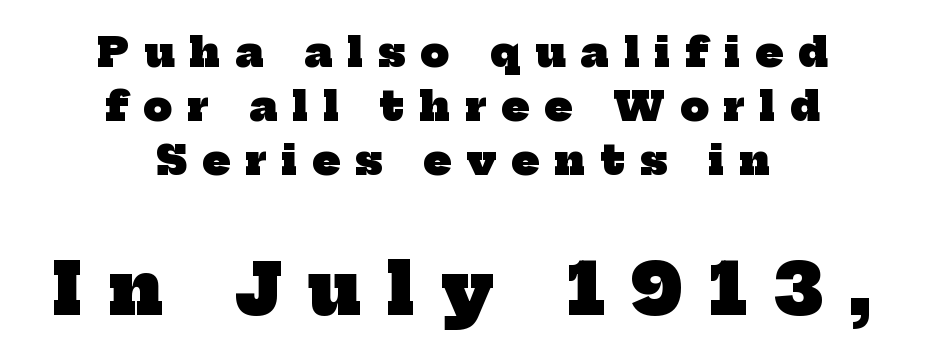
The image shows 70 px heavy serif type; set centered, normal line spacing (1.35x), unusually wide letter spacing (+0.38 em), not underlined; the second (bottom) block is 1.75x larger; low stroke contrast and a medium x-height.
